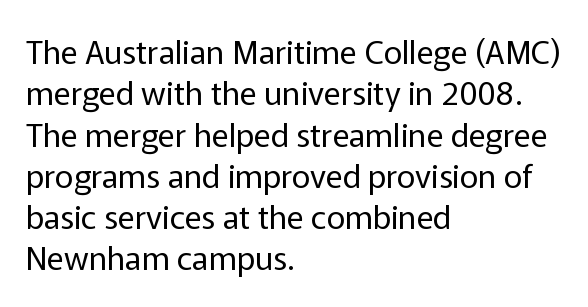
The image shows 32 px regular-weight sans-serif type, upright; set left-aligned, normal line spacing (1.29x), normal letter spacing, not underlined; low stroke contrast and a medium x-height.
